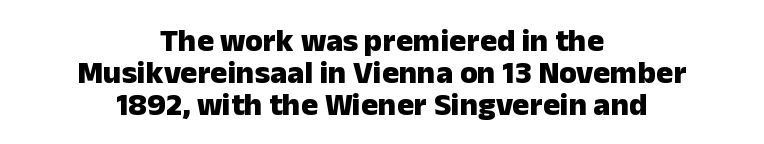
Q: Is the text bold? A: Yes.
Q: Is the text italic (slanted)? A: No, it is upright.
Q: Is the typeface a serif or a sans-serif typeface? A: Sans-serif.
Q: Is the text underlined? A: No.
Q: How is the paragraph aligned? A: Centered.
Q: Is the spacing between letters normal or unusually wide? A: Normal.
Q: Is the spacing between lines tight, normal or loose? A: Tight.
Q: Width (condensed, normal, or wide)? A: Normal.
Q: Stroke contrast? A: Low.
Q: x-height? A: Medium.
Q: Monospaced? A: No.
